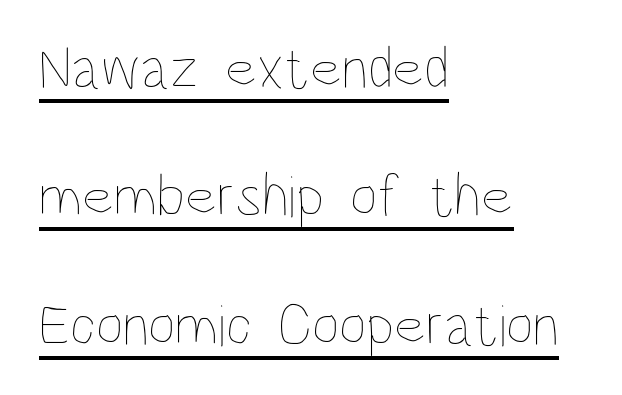
Q: Is the text bold? A: No.
Q: Is the text italic (slanted)? A: No, it is upright.
Q: Is the text underlined? A: Yes.
Q: How is the paragraph aligned? A: Left-aligned.
Q: Is the spacing between letters normal or unusually wide? A: Normal.
Q: Is the spacing between lines tight, normal or loose? A: Loose.
Q: Width (condensed, normal, or wide)? A: Condensed.
Q: Stroke contrast? A: Low.
Q: x-height? A: Large.
Q: Monospaced? A: No.
